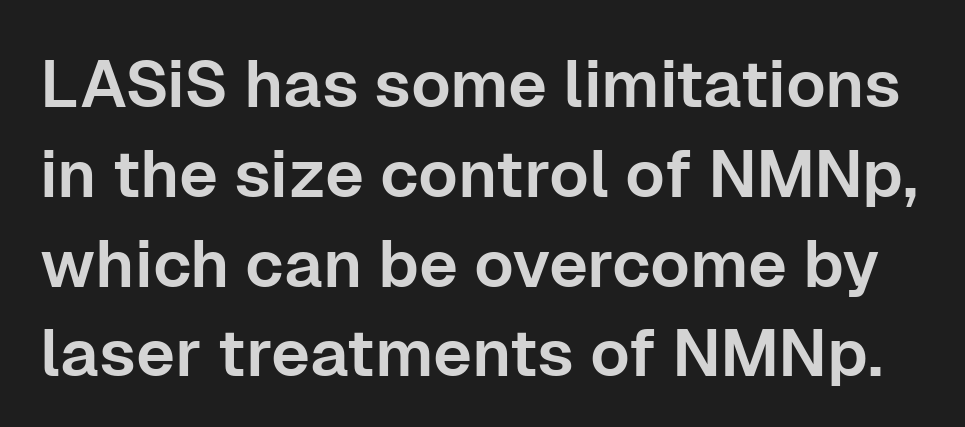
The image shows 66 px sans-serif type, upright; set normal line spacing (1.36x), normal letter spacing, not underlined; low stroke contrast and a medium x-height.
